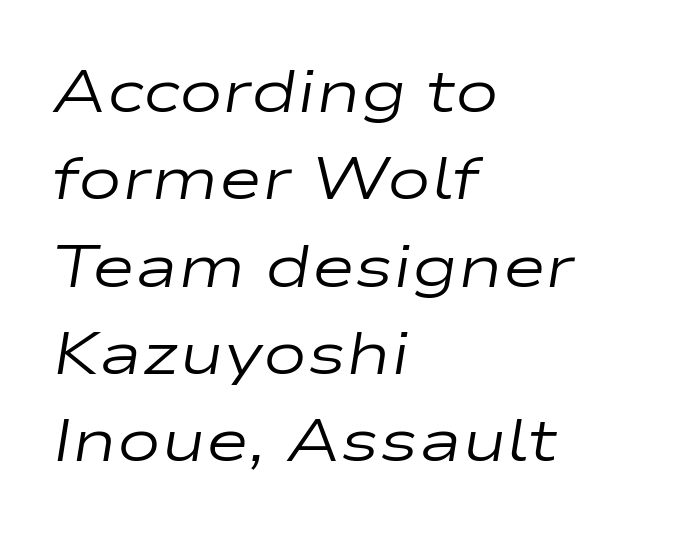
The image shows 59 px regular-weight, wide type, italic (leaning right); set left-aligned, normal line spacing (1.48x), normal letter spacing, not underlined; low stroke contrast and a medium x-height.
